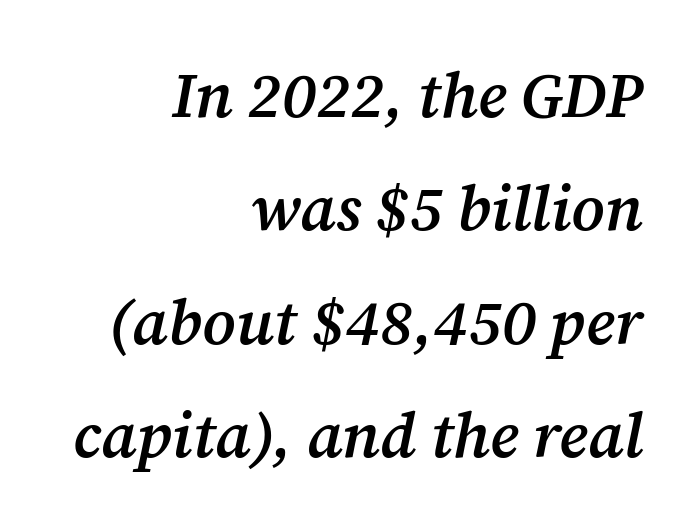
{"serif": "yes", "italic": "yes", "lean": "right", "slant_degrees": 12, "bold": "semi", "weight": "semibold", "width": "normal", "stroke_contrast": "medium", "x_height": "medium", "monospaced": "no", "underline": "no", "align": "right", "line_spacing_ratio": 1.8, "letter_spacing": "normal", "letter_spacing_em": 0.0, "glyph_px": 63}
